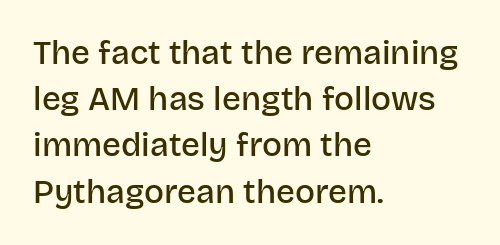
The image shows 33 px semibold sans-serif type, upright; set left-aligned, normal line spacing (1.4x), normal letter spacing, not underlined; low stroke contrast and a large x-height.
